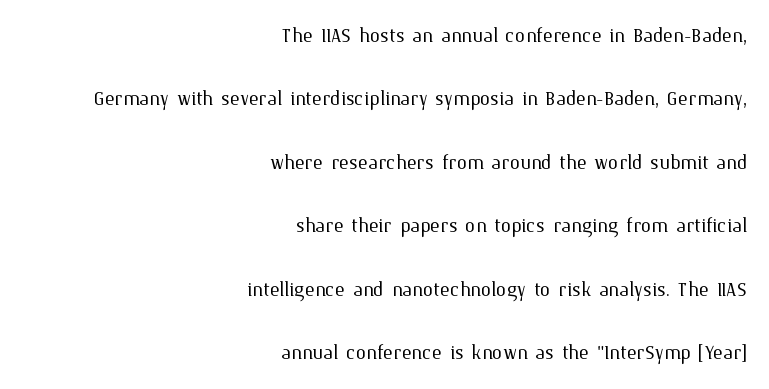
The image shows 26 px text type, upright; set right-aligned, loose line spacing (2.44x), normal letter spacing, not underlined.
